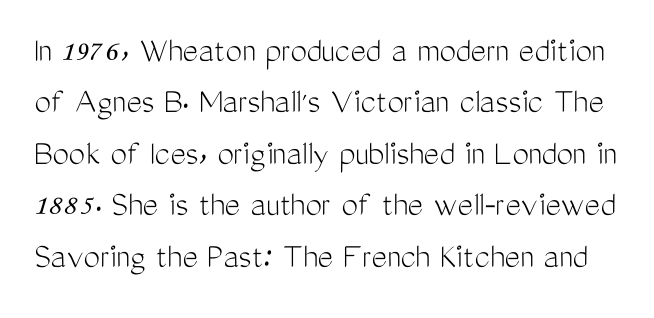
The image shows 37 px light, condensed sans-serif type, upright; set normal line spacing (1.39x), normal letter spacing, not underlined; medium stroke contrast and a medium x-height.
